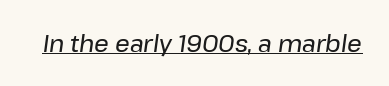
{"italic": "yes", "lean": "right", "slant_degrees": 8, "underline": "yes", "letter_spacing": "normal", "letter_spacing_em": 0.0, "glyph_px": 23}
